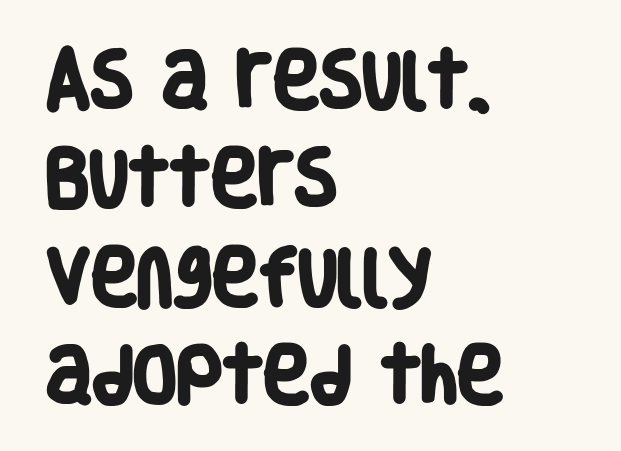
{"serif": "no", "bold": "yes", "weight": "heavy", "width": "condensed", "stroke_contrast": "low", "x_height": "large", "monospaced": "no", "underline": "no", "align": "left", "line_spacing": "normal", "line_spacing_ratio": 1.56, "letter_spacing": "normal", "letter_spacing_em": 0.0, "glyph_px": 63}
